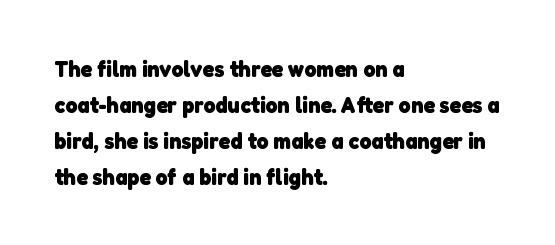
Q: Is the text bold? A: Yes.
Q: Is the text underlined? A: No.
Q: How is the paragraph aligned? A: Left-aligned.
Q: Is the spacing between letters normal or unusually wide? A: Normal.
Q: Is the spacing between lines tight, normal or loose? A: Normal.
